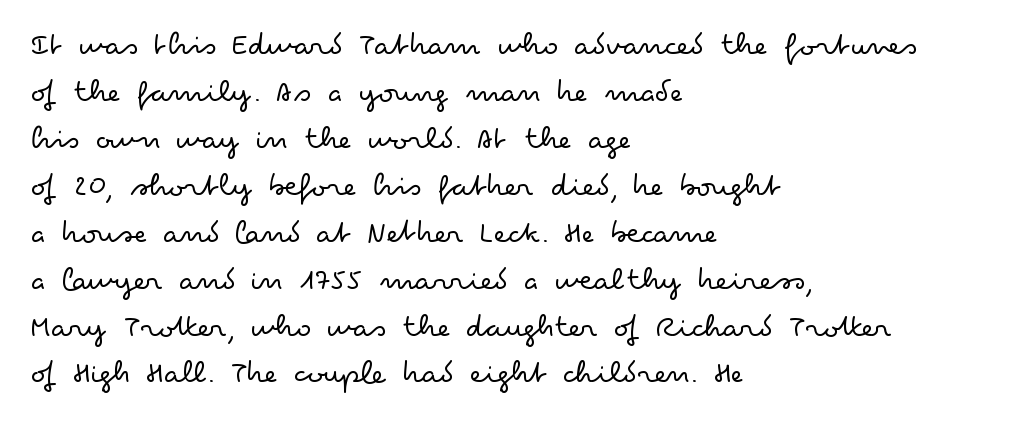
The image shows 34 px light, wide sans-serif type, upright; set left-aligned, normal line spacing (1.38x), normal letter spacing, not underlined; low stroke contrast and a small x-height.
